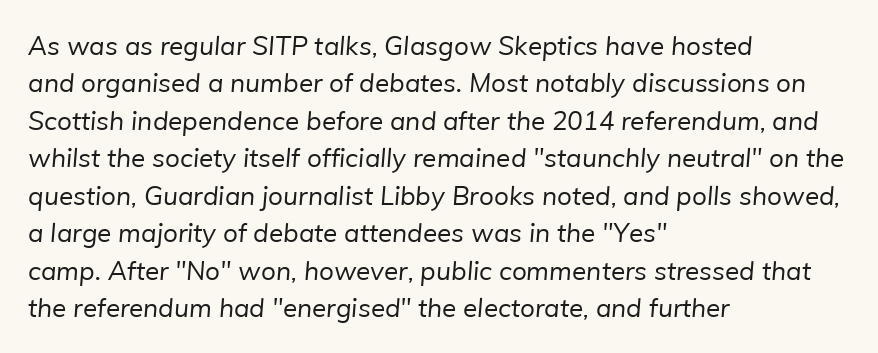
{"bold": "no", "underline": "no", "align": "left", "line_spacing": "normal", "line_spacing_ratio": 1.44, "letter_spacing": "normal", "letter_spacing_em": 0.0, "glyph_px": 26}
